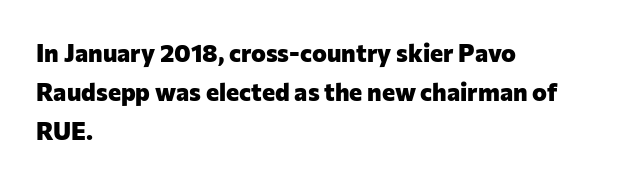
Q: Is the text bold? A: Yes.
Q: Is the text italic (slanted)? A: No, it is upright.
Q: Is the text underlined? A: No.
Q: How is the paragraph aligned? A: Left-aligned.
Q: Is the spacing between letters normal or unusually wide? A: Normal.
Q: Is the spacing between lines tight, normal or loose? A: Normal.
